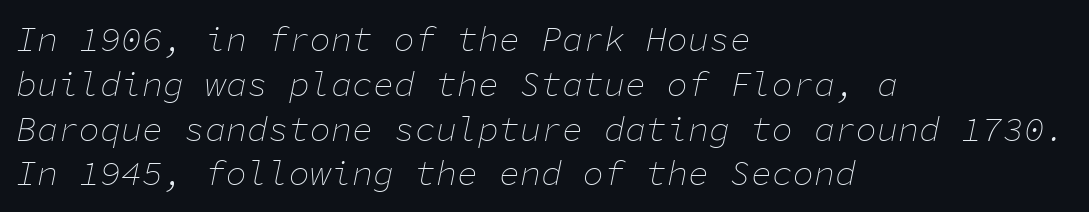
The image shows 35 px thin type, italic (leaning right), monospaced; set left-aligned, normal line spacing (1.28x), normal letter spacing, not underlined; low stroke contrast and a medium x-height.
